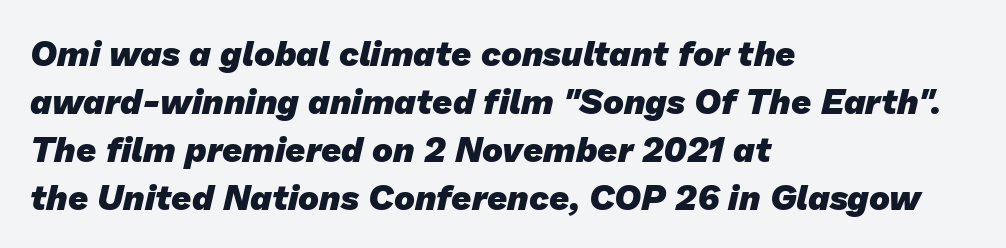
{"serif": "no", "bold": "yes", "weight": "heavy", "width": "normal", "stroke_contrast": "low", "x_height": "medium", "monospaced": "no", "underline": "no", "align": "left", "line_spacing": "normal", "line_spacing_ratio": 1.37, "letter_spacing": "normal", "letter_spacing_em": 0.0, "glyph_px": 35}
